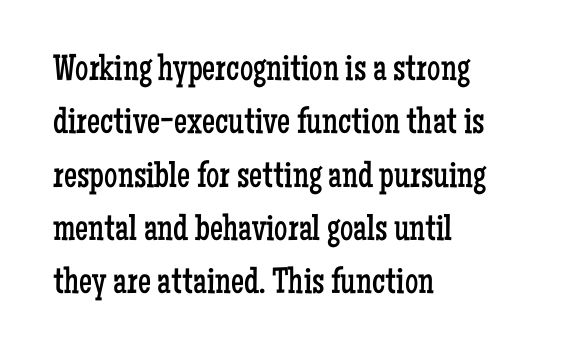
Character widths vary here, with narrow letters taking less room than wide ones. A light-to-regular cut is what we see here. The rendering anchors every line to the left-hand side. Beneath every word, the page is bare.
